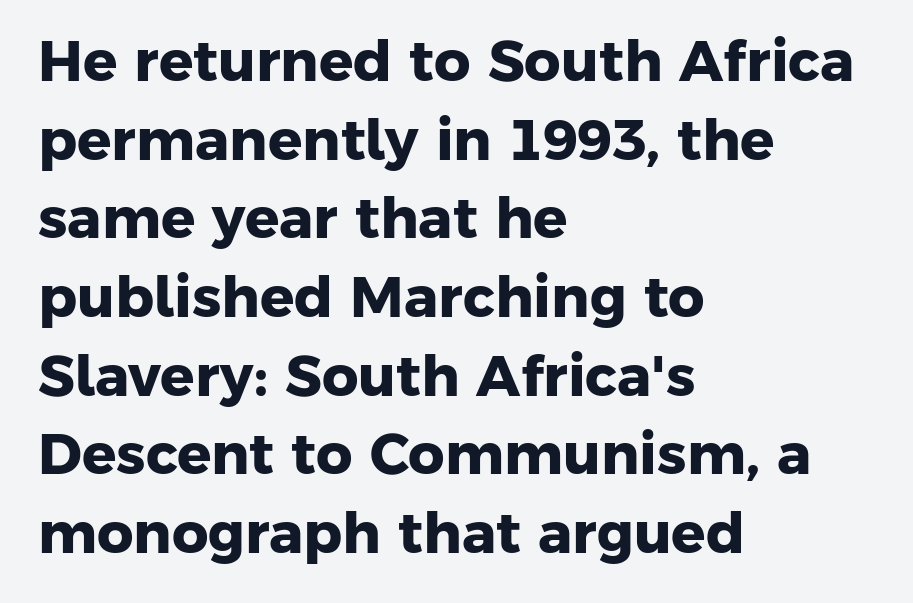
The image shows 57 px heavy sans-serif type; set left-aligned, normal line spacing (1.38x), normal letter spacing, not underlined; low stroke contrast and a medium x-height.
